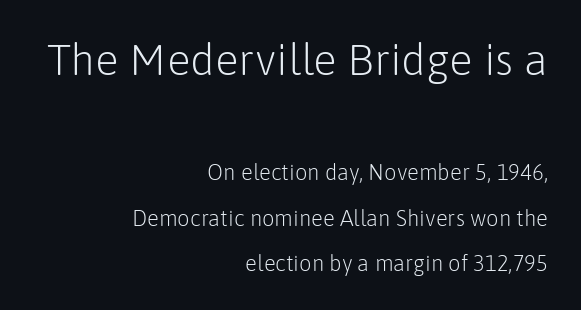
The image shows 44 px light sans-serif type, upright; set right-aligned, loose line spacing (2.07x), normal letter spacing, not underlined; the first (top) block is 2.0x larger; low stroke contrast and a medium x-height.
